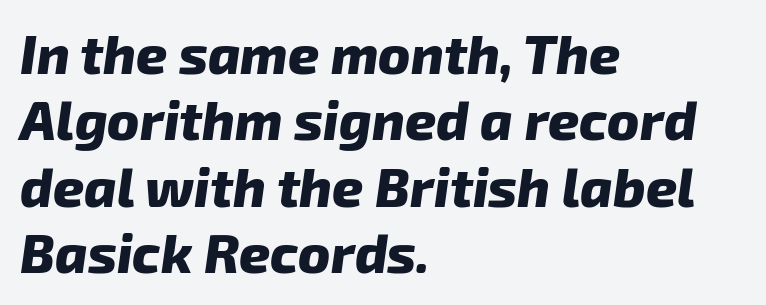
Q: Is the text bold? A: Yes.
Q: Is the text italic (slanted)? A: Yes, it leans right by about 8 degrees.
Q: Is the text underlined? A: No.
Q: How is the paragraph aligned? A: Left-aligned.
Q: Is the spacing between letters normal or unusually wide? A: Normal.
Q: Width (condensed, normal, or wide)? A: Normal.
Q: Stroke contrast? A: Low.
Q: x-height? A: Medium.
Q: Monospaced? A: No.
